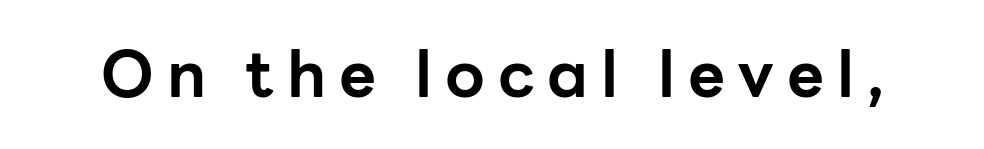
Q: Is the text bold? A: Yes.
Q: Is the text italic (slanted)? A: No, it is upright.
Q: Is the typeface a serif or a sans-serif typeface? A: Sans-serif.
Q: Is the text underlined? A: No.
Q: Is the spacing between letters normal or unusually wide? A: Unusually wide.
Q: Width (condensed, normal, or wide)? A: Normal.
Q: Stroke contrast? A: Low.
Q: x-height? A: Medium.
Q: Monospaced? A: No.
